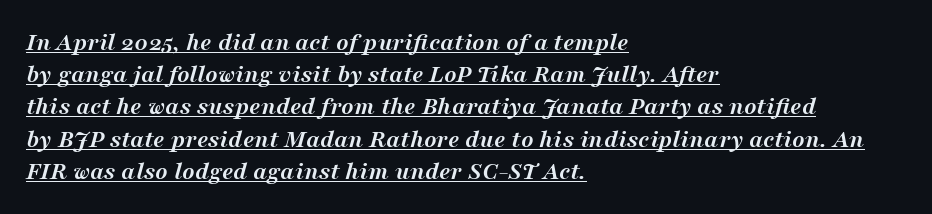
The face used here has the dense, thick strokes of a bold. Line starts are locked; line ends wander. Decoration check: the copy is underlined. The letters sit at their default tracking, neither squeezed nor spread.
